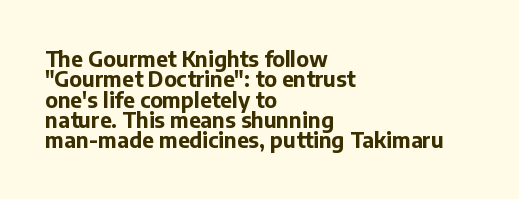
{"italic": "no", "bold": "yes", "underline": "no", "align": "left", "line_spacing": "tight", "line_spacing_ratio": 0.97, "letter_spacing": "normal", "letter_spacing_em": 0.0, "glyph_px": 21}
